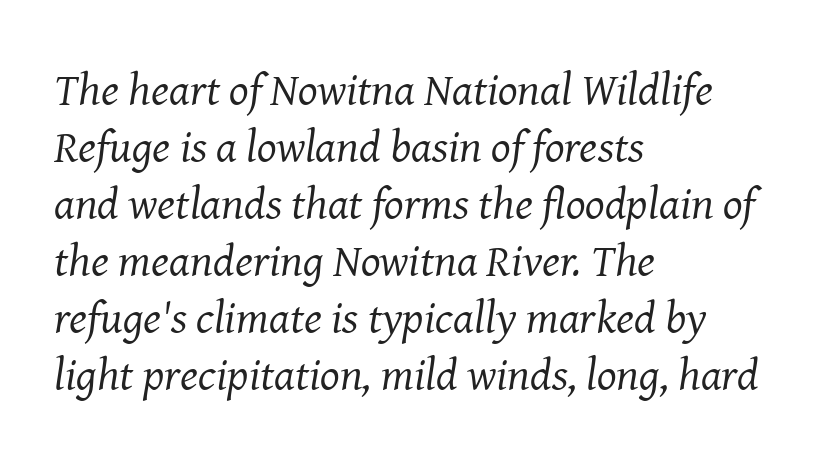
A classic flush-left, rag-right setting is used for this passage. Standard letterfit; no display-style spreading of the glyphs. Italic? Definitely — the glyphs are oblique. Weight: in the light-to-regular range. Type style note: has serifs.
